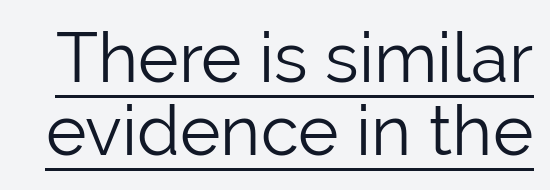
{"serif": "no", "italic": "no", "bold": "no", "weight": "light", "width": "normal", "stroke_contrast": "low", "x_height": "medium", "monospaced": "no", "underline": "yes", "line_spacing": "tight", "line_spacing_ratio": 1.06, "letter_spacing": "normal", "letter_spacing_em": 0.0, "glyph_px": 69}
